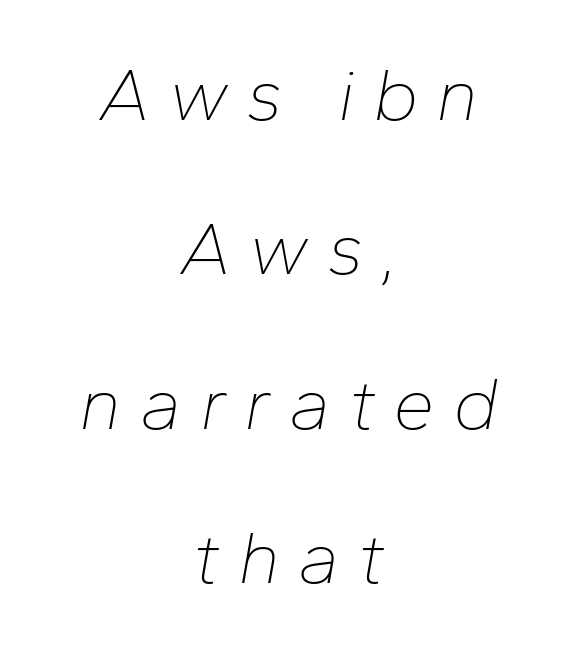
Q: Is the text bold? A: No.
Q: Is the text italic (slanted)? A: Yes, it leans right by about 10 degrees.
Q: Is the text underlined? A: No.
Q: How is the paragraph aligned? A: Centered.
Q: Is the spacing between letters normal or unusually wide? A: Unusually wide.
Q: Is the spacing between lines tight, normal or loose? A: Loose.
Q: Width (condensed, normal, or wide)? A: Normal.
Q: Stroke contrast? A: Low.
Q: x-height? A: Medium.
Q: Monospaced? A: No.
